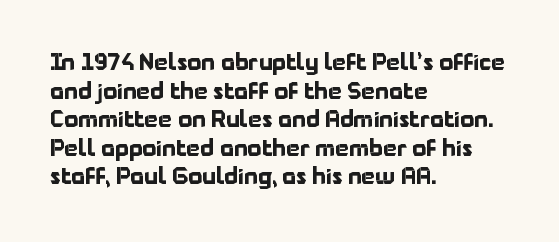
The image shows 22 px bold type, upright; set left-aligned, normal line spacing (1.3x), normal letter spacing, not underlined.
